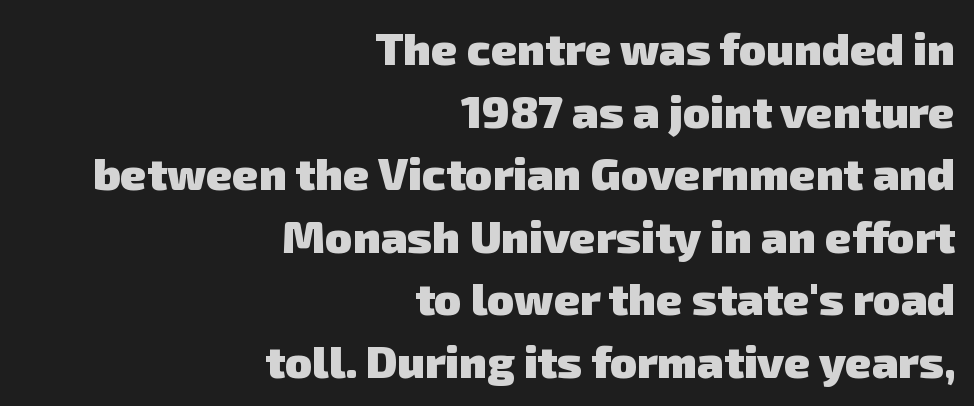
The image shows 45 px heavy sans-serif type; set right-aligned, normal line spacing (1.39x), normal letter spacing, not underlined; low stroke contrast and a medium x-height.
